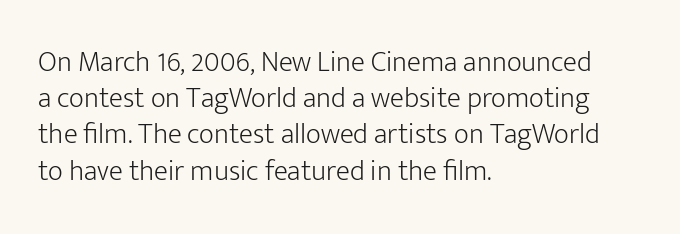
Q: Is the text bold? A: No.
Q: Is the text italic (slanted)? A: No, it is upright.
Q: Is the typeface a serif or a sans-serif typeface? A: Sans-serif.
Q: Is the text underlined? A: No.
Q: How is the paragraph aligned? A: Left-aligned.
Q: Is the spacing between letters normal or unusually wide? A: Normal.
Q: Is the spacing between lines tight, normal or loose? A: Normal.
Q: Width (condensed, normal, or wide)? A: Normal.
Q: Stroke contrast? A: Low.
Q: x-height? A: Medium.
Q: Monospaced? A: No.
